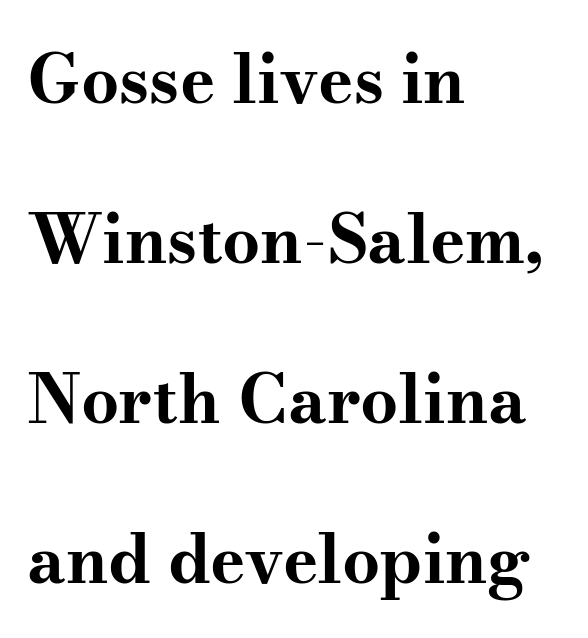
Q: Is the text bold? A: Yes.
Q: Is the text italic (slanted)? A: No, it is upright.
Q: Is the typeface a serif or a sans-serif typeface? A: Serif.
Q: Is the text underlined? A: No.
Q: How is the paragraph aligned? A: Left-aligned.
Q: Is the spacing between letters normal or unusually wide? A: Normal.
Q: Is the spacing between lines tight, normal or loose? A: Loose.
Q: Width (condensed, normal, or wide)? A: Wide.
Q: Stroke contrast? A: Medium.
Q: x-height? A: Small.
Q: Monospaced? A: No.
